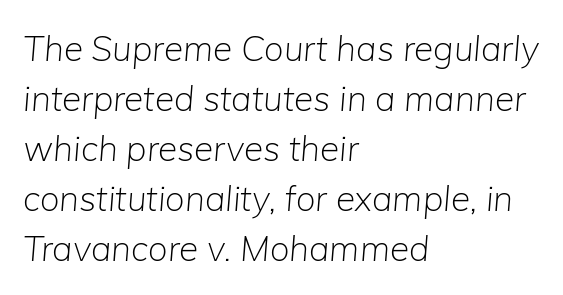
No extra ink here — the face is not bold. Honestly, the letter spacing is just normal — you wouldn't notice it. The axis of the letterforms is tilted away from vertical. Has an underline been added? It has not.
